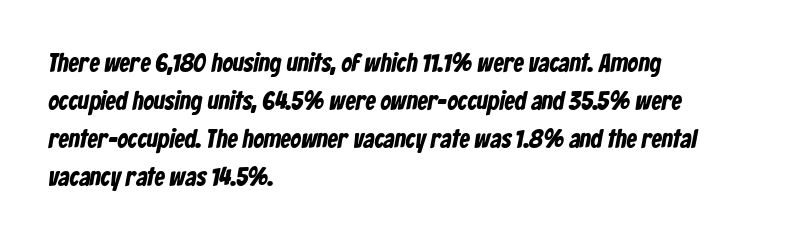
Notice how descenders clear the ascenders below comfortably — that's standard leading. Bold? Absolutely — the strokes are thick and heavy. The paragraph shown leans on its left margin. The words here are not underlined.
